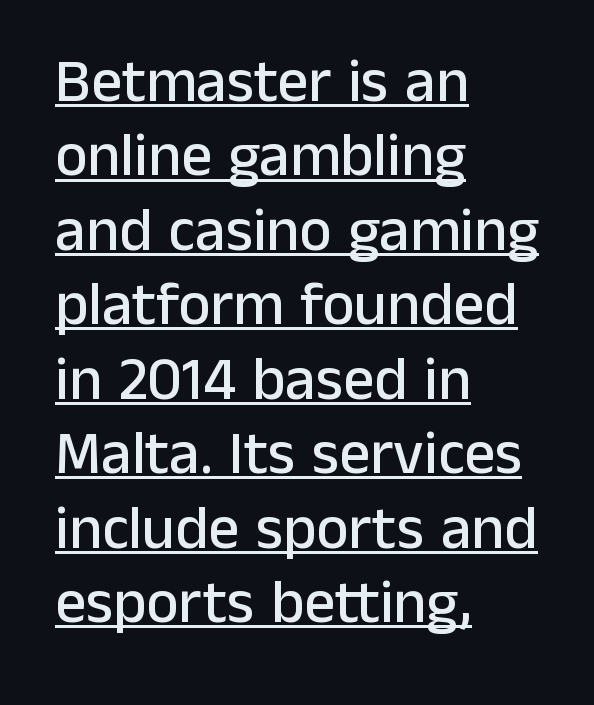
Casual observation: everything's shoved over to the left. Does extra space separate the letters? No, they use regular spacing. In designer terms, the underline attribute is active on this setting. Style check: upright. Each letter keeps its own natural width here, so spacing adapts to shape. Is this a sans? Yes — the strokes have no serifs.
